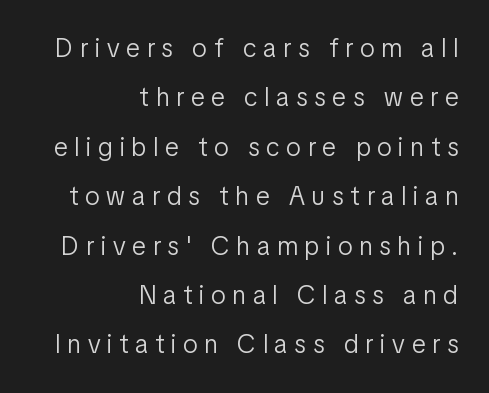
Widely set lines give the paragraph a tall, airy silhouette. Nope, not italic — everything's standing straight. The line texture is sparse and dotted thanks to wide tracking. This rendering uses right alignment, leaving the left contour irregular. The space directly below the letters is spotless. Ink coverage per letter is moderate at most.
